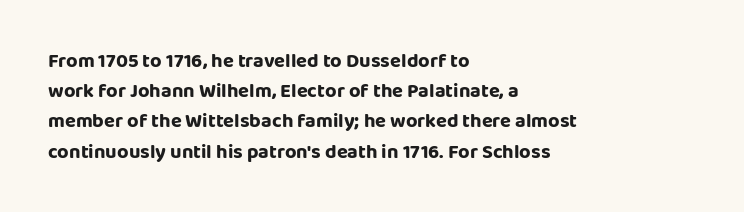
The image shows 20 px text type, upright; set left-aligned, normal line spacing (1.51x), normal letter spacing, not underlined.
